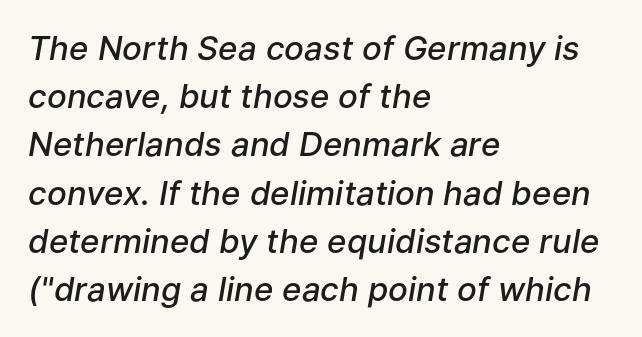
{"italic": "yes", "lean": "right", "slant_degrees": 9, "bold": "semi", "weight": "semibold", "width": "normal", "stroke_contrast": "low", "x_height": "medium", "monospaced": "no", "underline": "no", "align": "left", "line_spacing": "normal", "line_spacing_ratio": 1.46, "letter_spacing": "normal", "letter_spacing_em": 0.0, "glyph_px": 33}
